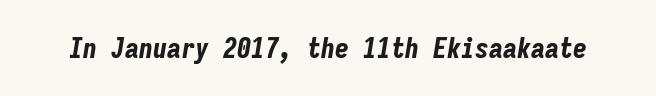
Q: Is the text bold? A: Yes.
Q: Is the text italic (slanted)? A: Yes, it leans right by about 9 degrees.
Q: Is the text underlined? A: No.
Q: Is the spacing between letters normal or unusually wide? A: Normal.
Q: Width (condensed, normal, or wide)? A: Condensed.
Q: Stroke contrast? A: Low.
Q: x-height? A: Medium.
Q: Monospaced? A: Yes.
